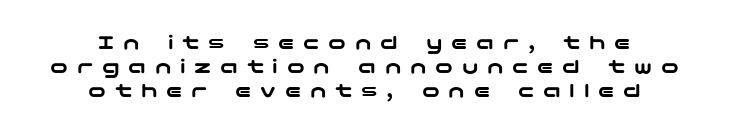
Q: Is the text italic (slanted)? A: No, it is upright.
Q: Is the text underlined? A: No.
Q: How is the paragraph aligned? A: Centered.
Q: Is the spacing between letters normal or unusually wide? A: Unusually wide.
Q: Is the spacing between lines tight, normal or loose? A: Tight.
